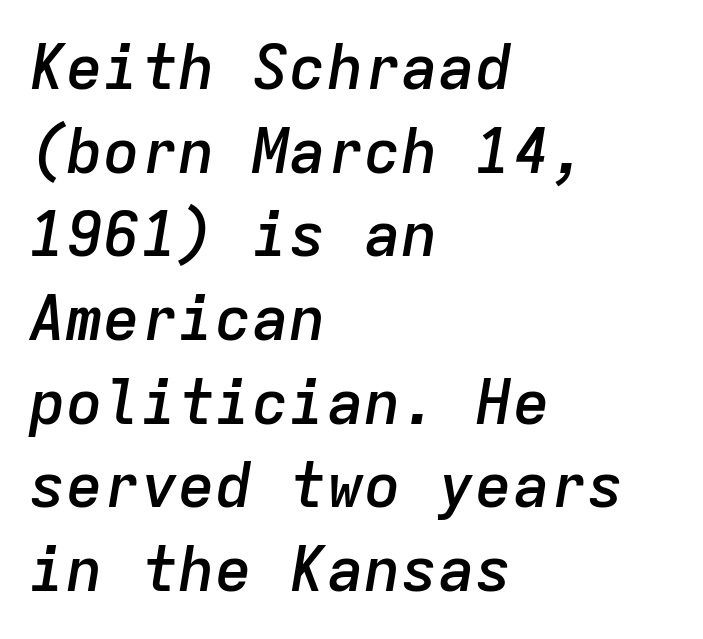
The image shows 62 px semibold type, italic (leaning right), monospaced; set left-aligned, normal line spacing (1.35x), normal letter spacing, not underlined; low stroke contrast and a medium x-height.
